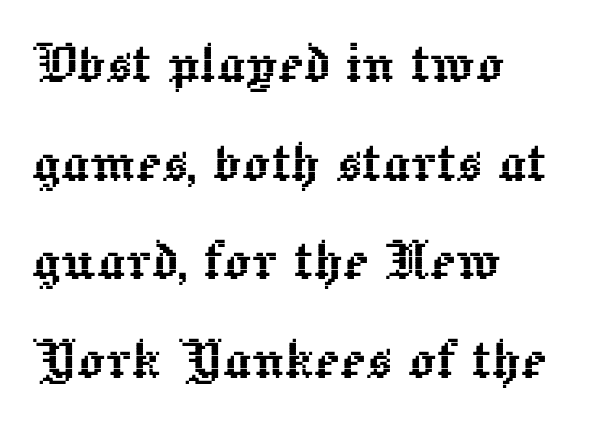
Do the characters align in a grid? No, the font is proportional. Does extra space separate the letters? No, they use regular spacing. Short and long lines alike share a common starting point at left. This sample uses an upright cut, with every glyph sitting square on the baseline.
